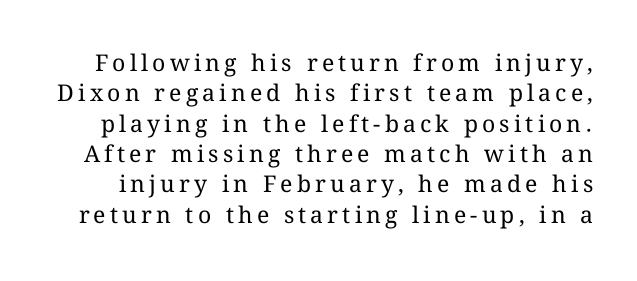
The image shows 23 px text type, upright; set normal line spacing (1.32x), not underlined.
